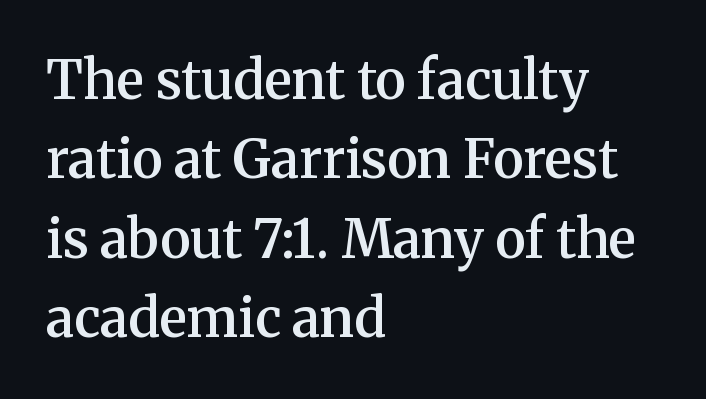
Q: Is the text bold? A: Semi-bold.
Q: Is the text italic (slanted)? A: No, it is upright.
Q: Is the typeface a serif or a sans-serif typeface? A: Serif.
Q: Is the text underlined? A: No.
Q: How is the paragraph aligned? A: Left-aligned.
Q: Is the spacing between letters normal or unusually wide? A: Normal.
Q: Is the spacing between lines tight, normal or loose? A: Normal.
Q: Width (condensed, normal, or wide)? A: Normal.
Q: Stroke contrast? A: Medium.
Q: x-height? A: Medium.
Q: Monospaced? A: No.
